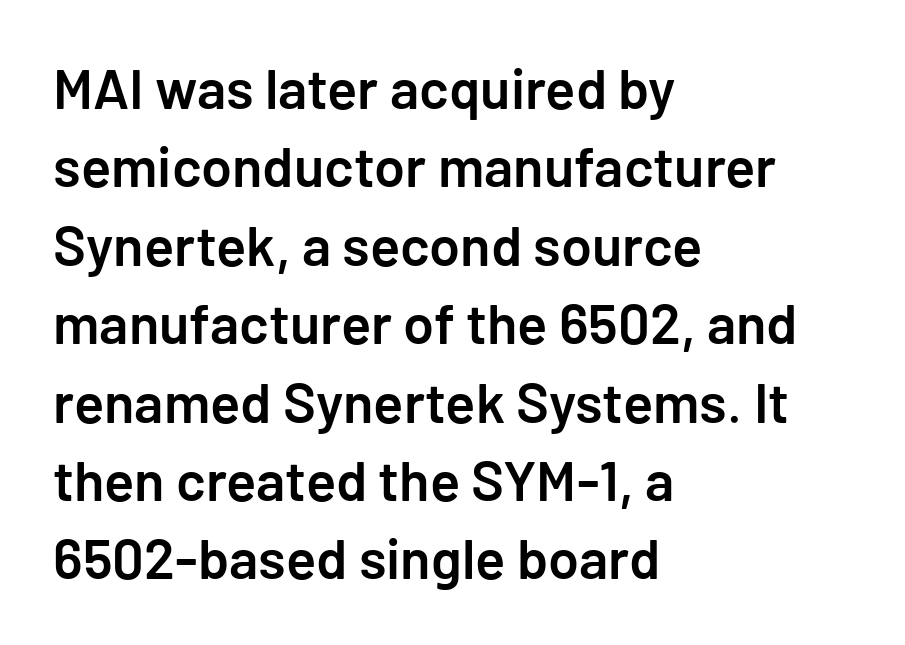
Q: Is the text bold? A: Semi-bold.
Q: Is the text italic (slanted)? A: No, it is upright.
Q: Is the typeface a serif or a sans-serif typeface? A: Sans-serif.
Q: Is the text underlined? A: No.
Q: How is the paragraph aligned? A: Left-aligned.
Q: Is the spacing between letters normal or unusually wide? A: Normal.
Q: Is the spacing between lines tight, normal or loose? A: Normal.
Q: Width (condensed, normal, or wide)? A: Normal.
Q: Stroke contrast? A: Low.
Q: x-height? A: Medium.
